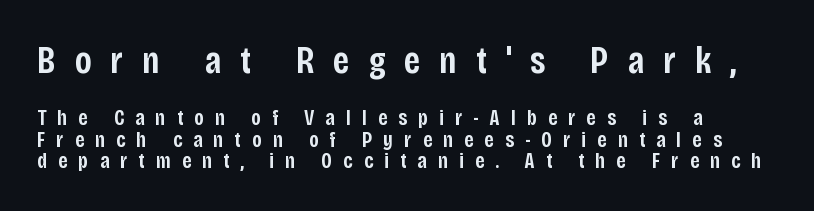
{"serif": "no", "italic": "no", "bold": "semi", "weight": "semibold", "width": "condensed", "stroke_contrast": "low", "x_height": "large", "monospaced": "no", "underline": "no", "align": "left", "line_spacing": "tight", "line_spacing_ratio": 0.97, "letter_spacing": "wide", "letter_spacing_em": 0.5, "larger_block": "first", "size_ratio": 1.73, "glyph_px": 38}
